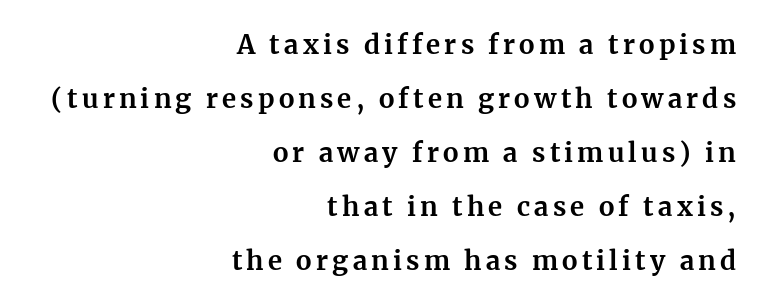
{"italic": "no", "bold": "yes", "underline": "no", "align": "right", "line_spacing": "loose", "line_spacing_ratio": 2.08, "glyph_px": 26}
